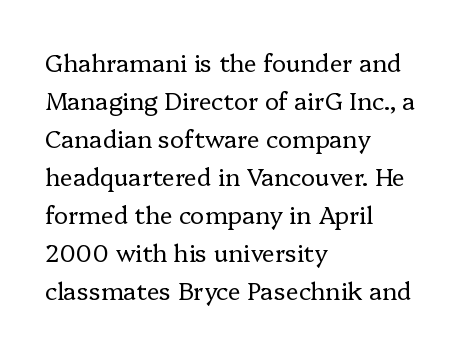
Caption: standard tracking, unaltered. How would I describe the line gaps? Plain and ordinary. Notice how the stems are strictly vertical — no italics here. The typeface has the unassuming heft of standard copy or less. The lines are quadded left.
